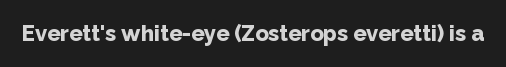
The image shows 22 px bold type, upright; set normal letter spacing, not underlined.
